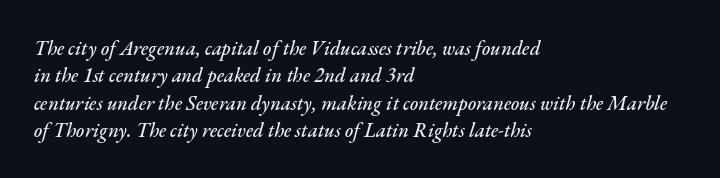
{"italic": "yes", "lean": "right", "slant_degrees": 17, "underline": "no", "align": "left", "line_spacing": "normal", "line_spacing_ratio": 1.37, "letter_spacing": "normal", "letter_spacing_em": 0.0, "glyph_px": 20}
